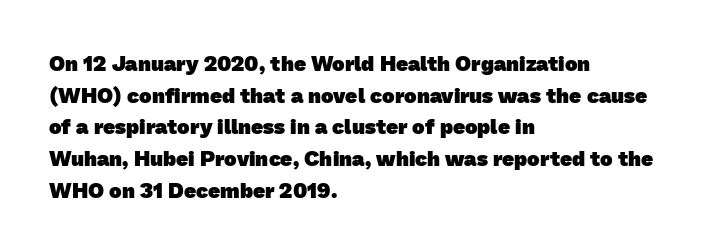
The image shows 21 px bold type; set left-aligned, normal line spacing (1.51x), normal letter spacing, not underlined.
